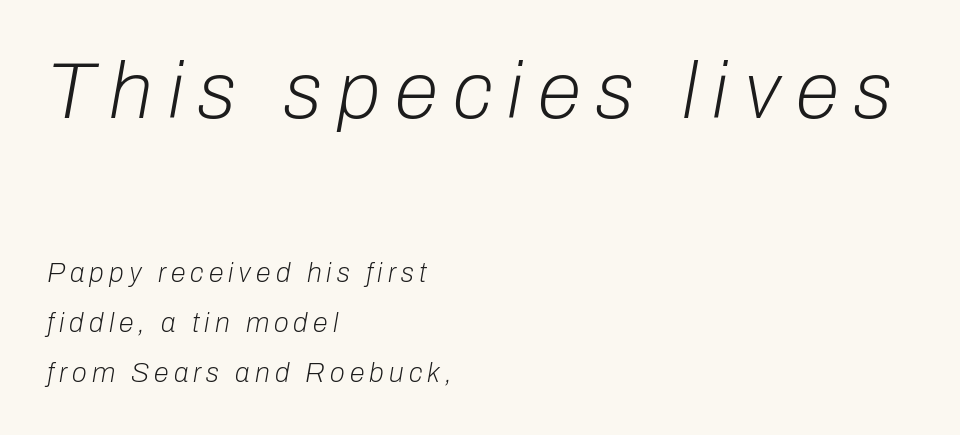
The passage shown leans; its letterforms are oblique. The rendering anchors every line to the left-hand side. These lines are rendered in a variable-pitch font. Is the stroke heavy? The answer is a plain regular-or-lighter. Here the first block reads like a headline and the second like body copy.
